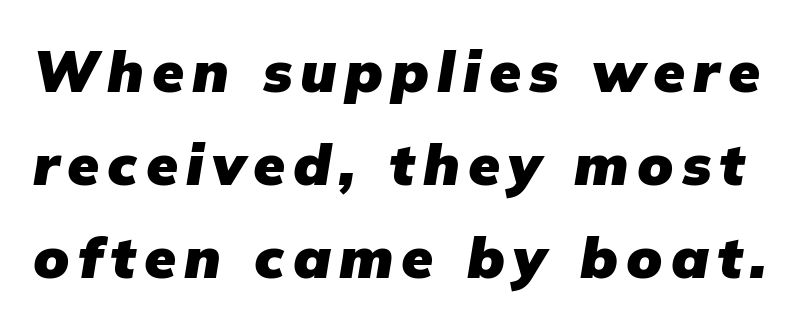
The image shows 58 px heavy type, italic (leaning right); set normal line spacing (1.6x), not underlined; low stroke contrast and a medium x-height.
